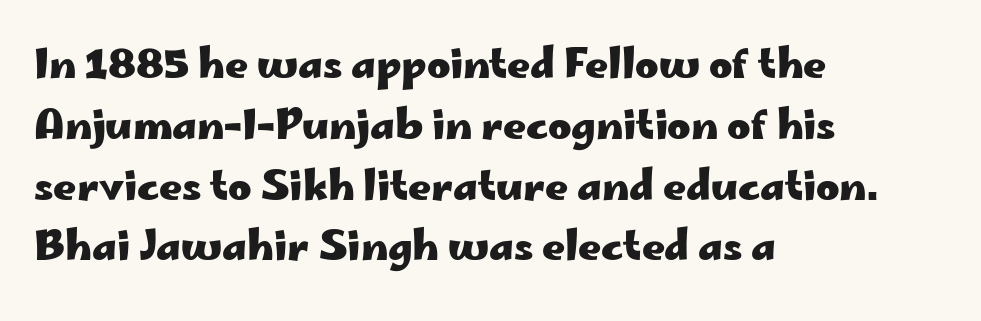
The image shows 40 px heavy, wide sans-serif type, upright; set left-aligned, normal line spacing (1.52x), normal letter spacing, not underlined; low stroke contrast and a small x-height.
